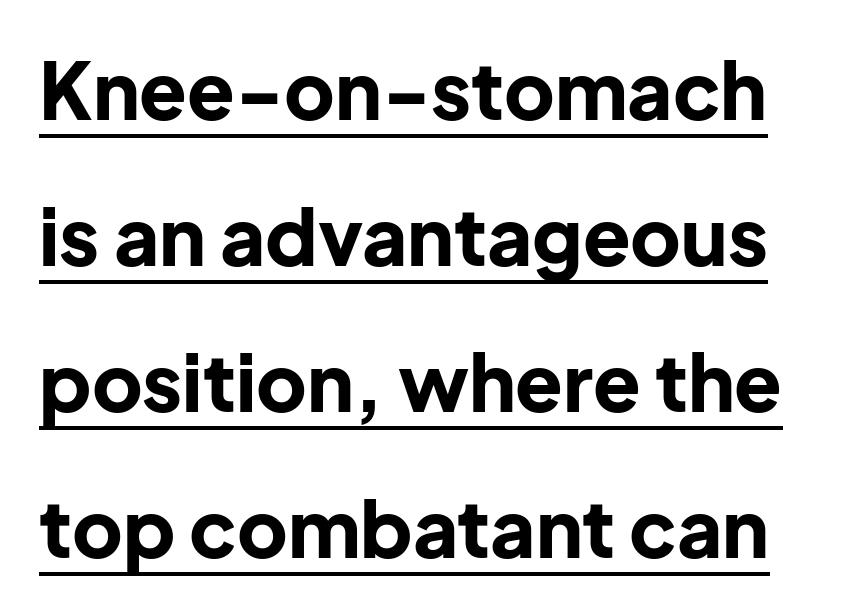
{"serif": "no", "italic": "no", "bold": "yes", "weight": "bold", "width": "normal", "stroke_contrast": "low", "x_height": "medium", "monospaced": "no", "underline": "yes", "line_spacing_ratio": 1.87, "letter_spacing": "normal", "letter_spacing_em": 0.0, "glyph_px": 78}
